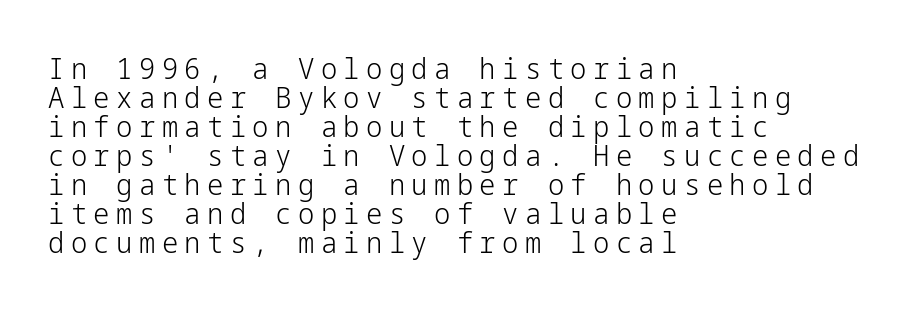
The image shows 29 px light sans-serif type, upright; set left-aligned, tight line spacing (1.0x), unusually wide letter spacing (+0.22 em), not underlined; low stroke contrast and a medium x-height.
